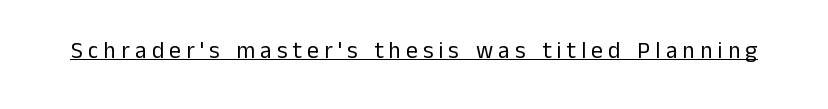
This sample carries an underscore along the baseline area. The rendering inserts visible extra space after every character. Does the lettering tilt? It doesn't — this is upright. Each stroke keeps to a modest, everyday thickness or less.
